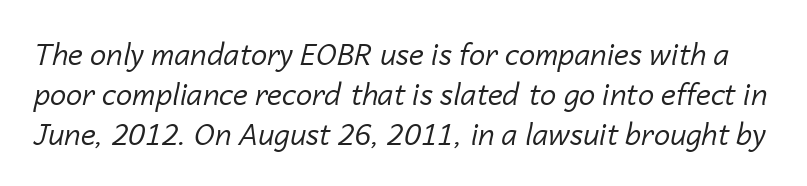
Q: Is the text bold? A: No.
Q: Is the text italic (slanted)? A: Yes, it leans right by about 14 degrees.
Q: Is the text underlined? A: No.
Q: Is the spacing between letters normal or unusually wide? A: Normal.
Q: Is the spacing between lines tight, normal or loose? A: Normal.
Q: Width (condensed, normal, or wide)? A: Normal.
Q: Stroke contrast? A: Low.
Q: x-height? A: Medium.
Q: Monospaced? A: No.
